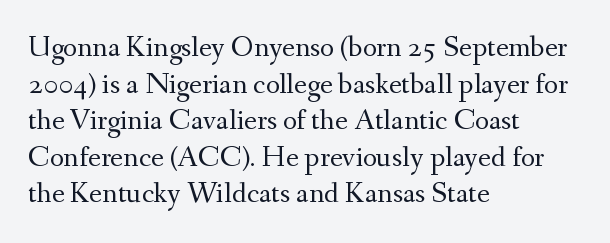
The image shows 30 px regular-weight serif type, upright; set left-aligned, line spacing 1.22x, normal letter spacing, not underlined; medium stroke contrast and a small x-height.
